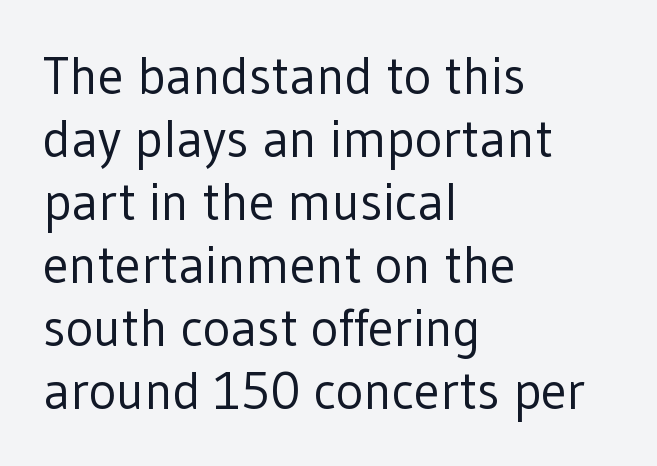
{"serif": "no", "italic": "no", "bold": "no", "weight": "regular", "width": "normal", "stroke_contrast": "low", "x_height": "medium", "monospaced": "no", "underline": "no", "align": "left", "line_spacing_ratio": 1.21, "letter_spacing": "normal", "letter_spacing_em": 0.0, "glyph_px": 52}
